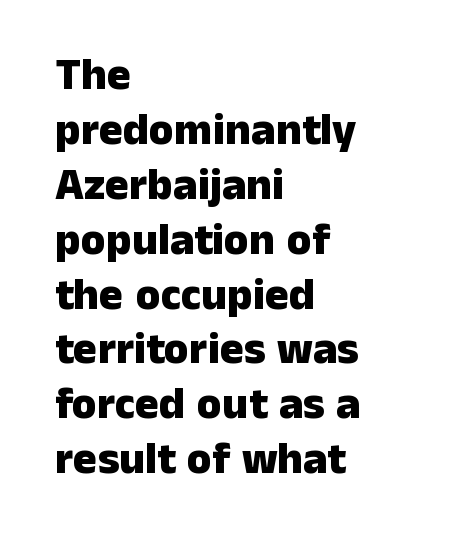
The image shows 45 px heavy sans-serif type, upright; set left-aligned, line spacing 1.22x, normal letter spacing, not underlined; low stroke contrast and a medium x-height.
